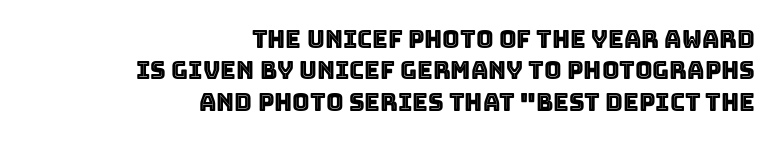
Q: Is the text italic (slanted)? A: No, it is upright.
Q: Is the text underlined? A: No.
Q: How is the paragraph aligned? A: Right-aligned.
Q: Is the spacing between letters normal or unusually wide? A: Normal.
Q: Is the spacing between lines tight, normal or loose? A: Normal.
